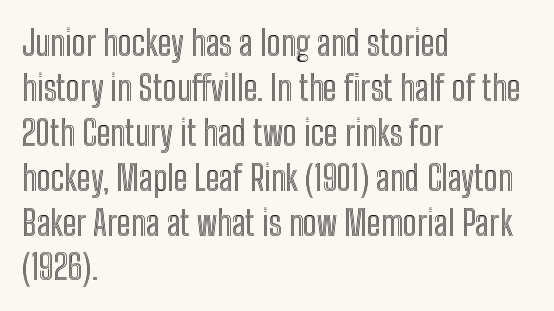
Descenders hang freely into open space. Interline gaps are of average width in this sample. Tracking value appears to be zero — textbook default spacing. Posture: upright roman. Think of a printed novel: that variable character pitch is what you see here.
